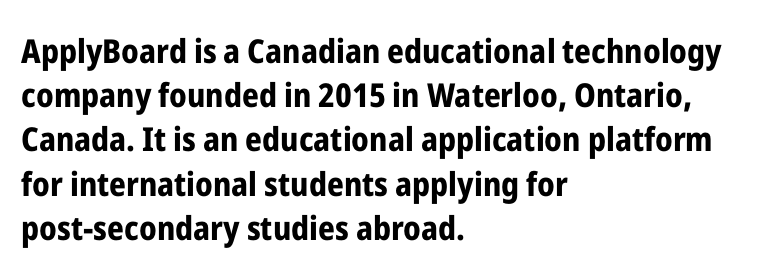
Q: Is the text bold? A: Yes.
Q: Is the text italic (slanted)? A: No, it is upright.
Q: Is the typeface a serif or a sans-serif typeface? A: Sans-serif.
Q: Is the text underlined? A: No.
Q: How is the paragraph aligned? A: Left-aligned.
Q: Is the spacing between letters normal or unusually wide? A: Normal.
Q: Is the spacing between lines tight, normal or loose? A: Normal.
Q: Width (condensed, normal, or wide)? A: Condensed.
Q: Stroke contrast? A: Low.
Q: x-height? A: Medium.
Q: Monospaced? A: No.
